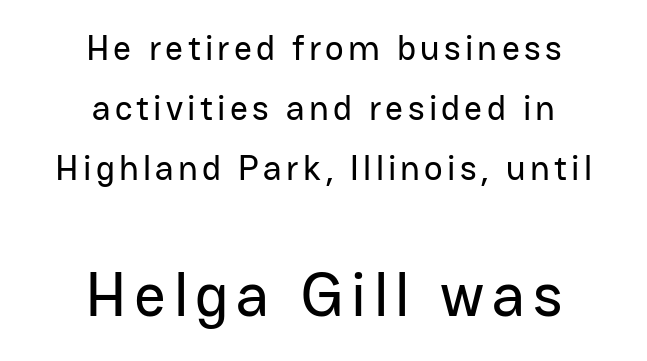
{"serif": "no", "italic": "no", "width": "normal", "stroke_contrast": "low", "x_height": "medium", "monospaced": "no", "underline": "no", "align": "center", "line_spacing_ratio": 1.71, "larger_block": "second", "size_ratio": 1.77, "glyph_px": 62}
